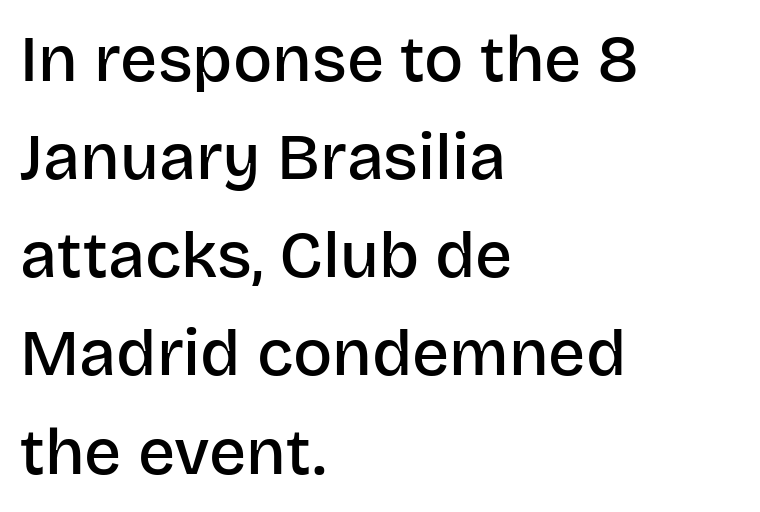
Do the characters align in a grid? No, the font is proportional. There is no visible air inserted between adjacent glyphs. If you drew a line through each stem, it would be perfectly vertical. Quick note: underline off. On the weight axis this lands at semibold, roughly 600.
